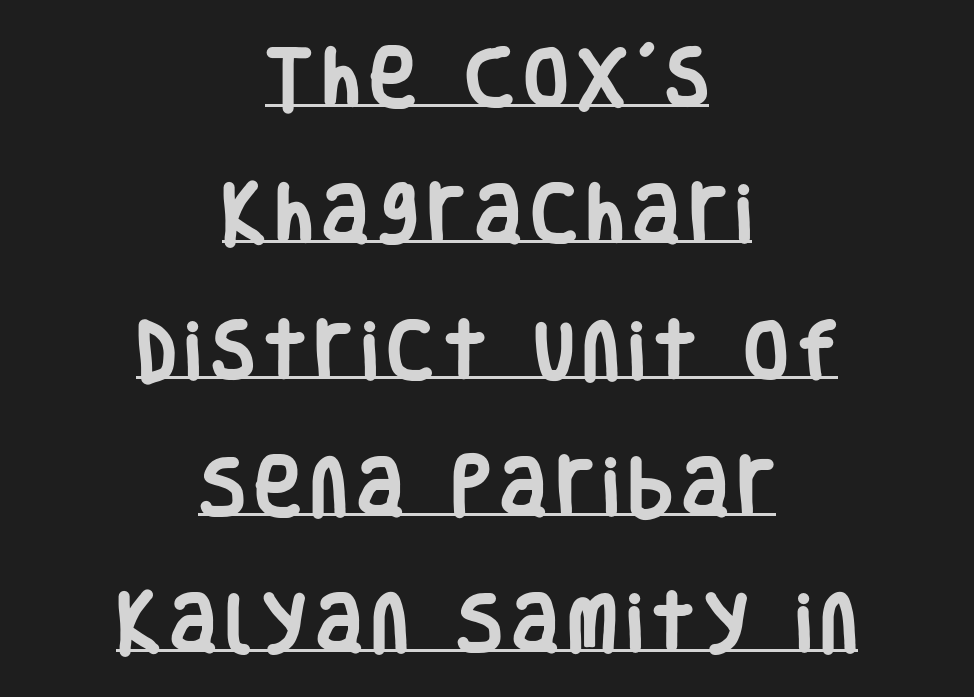
Q: Is the text bold? A: Yes.
Q: Is the text italic (slanted)? A: No, it is upright.
Q: Is the typeface a serif or a sans-serif typeface? A: Sans-serif.
Q: Is the text underlined? A: Yes.
Q: How is the paragraph aligned? A: Centered.
Q: Is the spacing between lines tight, normal or loose? A: Loose.
Q: Width (condensed, normal, or wide)? A: Condensed.
Q: Stroke contrast? A: Low.
Q: x-height? A: Large.
Q: Monospaced? A: No.
